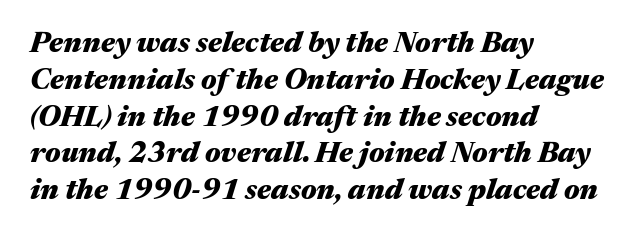
Q: Is the text bold? A: Yes.
Q: Is the text italic (slanted)? A: Yes, it leans right by about 17 degrees.
Q: Is the text underlined? A: No.
Q: How is the paragraph aligned? A: Left-aligned.
Q: Is the spacing between letters normal or unusually wide? A: Normal.
Q: Is the spacing between lines tight, normal or loose? A: Normal.
Q: Width (condensed, normal, or wide)? A: Wide.
Q: Stroke contrast? A: Medium.
Q: x-height? A: Medium.
Q: Monospaced? A: No.
